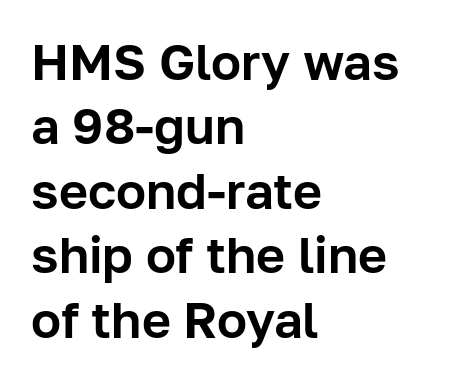
A typesetter would call this zero additional tracking. Serifs: no, the terminals of the letterforms are clean. This sample keeps an unexceptional amount of space between lines. Proportional: the letters do not fall into vertical columns. Bare-footed words on every line. The paragraph shown leans on its left margin.
